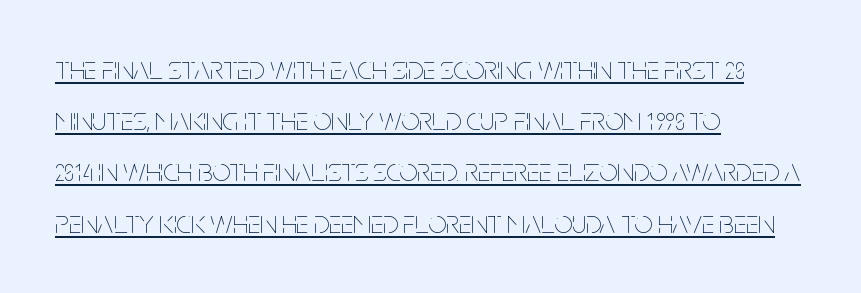
{"italic": "no", "bold": "no", "weight": "thin", "width": "condensed", "stroke_contrast": "low", "x_height": "large", "monospaced": "no", "underline": "yes", "align": "left", "line_spacing": "normal", "line_spacing_ratio": 1.6, "letter_spacing": "normal", "letter_spacing_em": 0.0, "glyph_px": 32}
